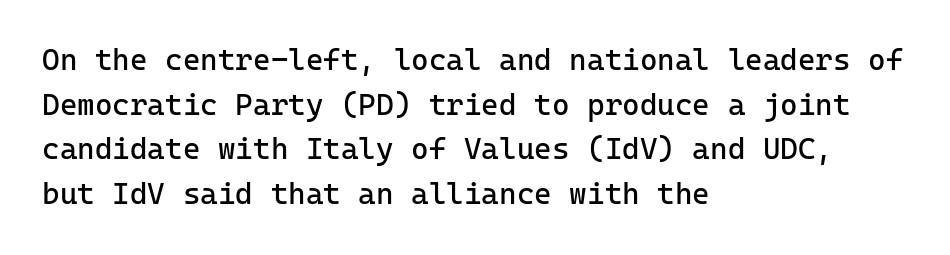
The image shows 30 px regular-weight sans-serif type, upright; set left-aligned, normal line spacing (1.49x), normal letter spacing, not underlined; low stroke contrast and a medium x-height.
